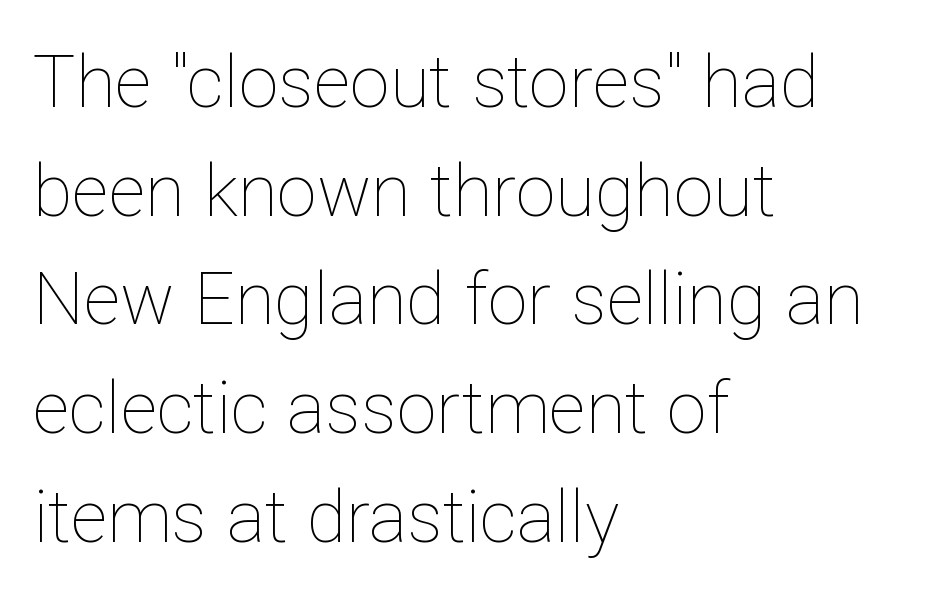
{"italic": "no", "bold": "no", "weight": "thin", "width": "normal", "stroke_contrast": "low", "x_height": "medium", "monospaced": "no", "underline": "no", "align": "left", "line_spacing": "normal", "line_spacing_ratio": 1.51, "letter_spacing": "normal", "letter_spacing_em": 0.0, "glyph_px": 72}
